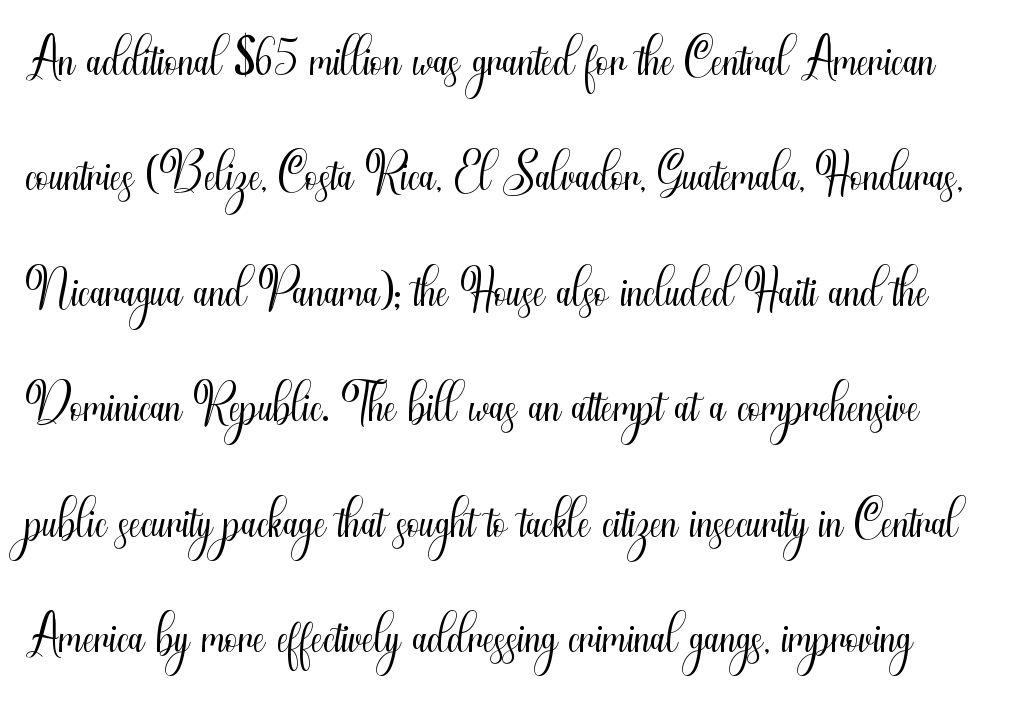
The image shows 75 px light, condensed sans-serif type; set normal line spacing (1.54x), normal letter spacing, not underlined; medium stroke contrast and a small x-height.
